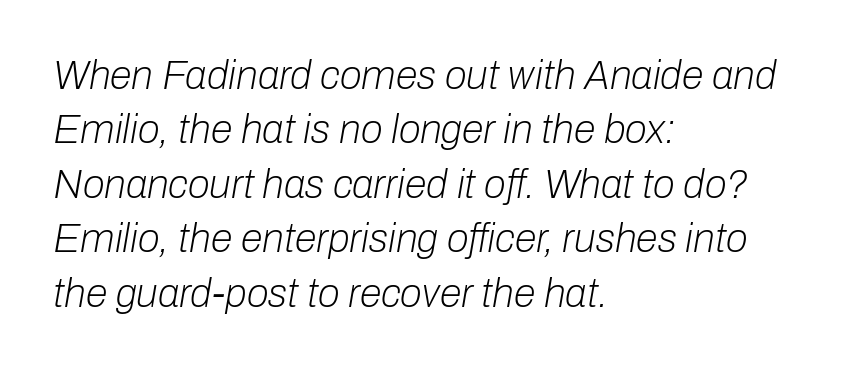
Q: Is the text bold? A: No.
Q: Is the text italic (slanted)? A: Yes, it leans right by about 10 degrees.
Q: Is the text underlined? A: No.
Q: How is the paragraph aligned? A: Left-aligned.
Q: Is the spacing between letters normal or unusually wide? A: Normal.
Q: Is the spacing between lines tight, normal or loose? A: Normal.
Q: Width (condensed, normal, or wide)? A: Normal.
Q: Stroke contrast? A: Low.
Q: x-height? A: Medium.
Q: Monospaced? A: No.
